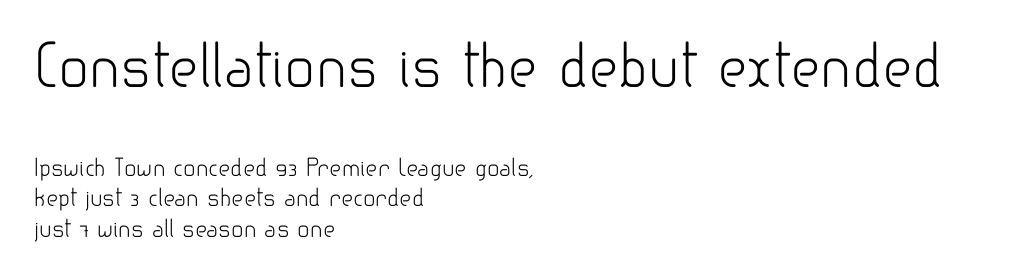
The lines are quadded left. Compared with typical paragraphs, the rows here are spaced about the same. Each letter keeps its own natural width here, so spacing adapts to shape. Anything drawn beneath the words? Only blank space. Bold? No — there's no thickening of the strokes. You can tell from the bare stems that sans-serif type was used.
